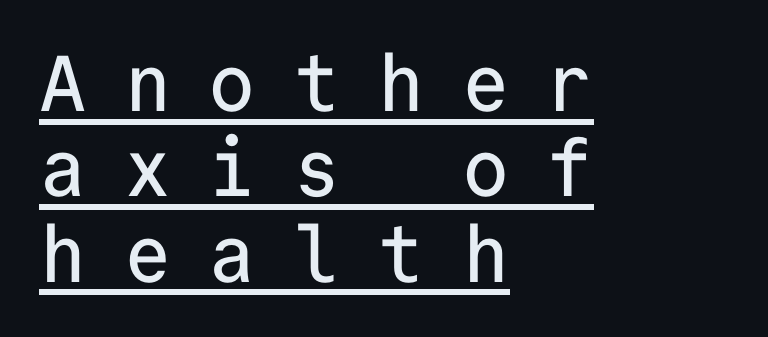
{"serif": "no", "italic": "no", "width": "normal", "stroke_contrast": "low", "x_height": "medium", "monospaced": "yes", "underline": "yes", "align": "left", "line_spacing": "tight", "line_spacing_ratio": 1.08, "letter_spacing": "wide", "letter_spacing_em": 0.47, "glyph_px": 79}
